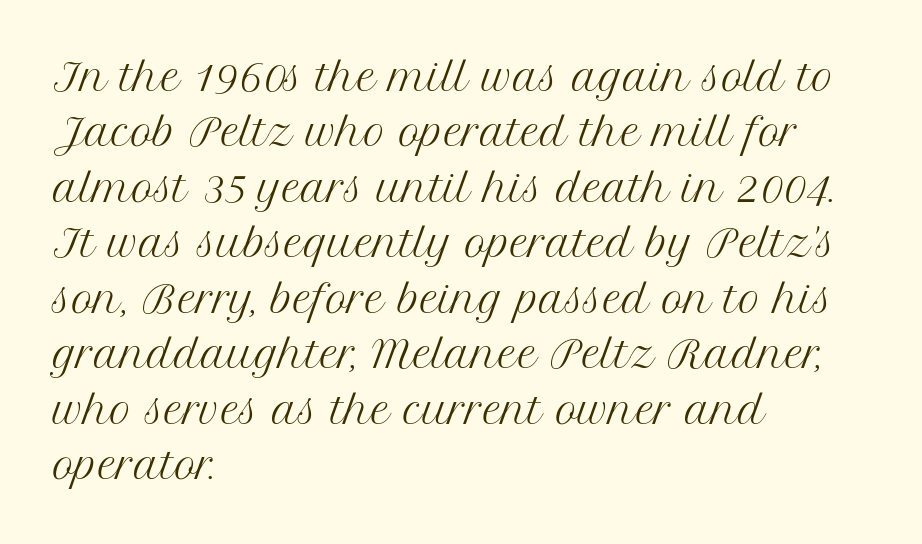
The image shows 37 px regular-weight type; set left-aligned, normal line spacing (1.5x), normal letter spacing, not underlined; medium stroke contrast and a medium x-height.
